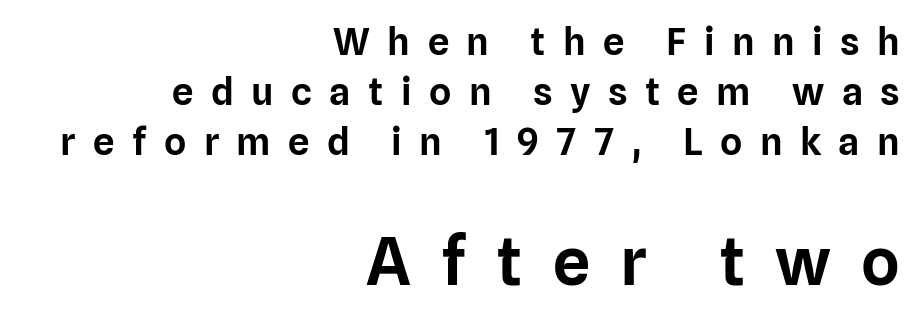
{"serif": "no", "italic": "no", "width": "normal", "stroke_contrast": "low", "x_height": "medium", "monospaced": "no", "underline": "no", "align": "right", "line_spacing": "normal", "line_spacing_ratio": 1.32, "letter_spacing": "wide", "letter_spacing_em": 0.46, "larger_block": "second", "size_ratio": 1.74, "glyph_px": 66}
